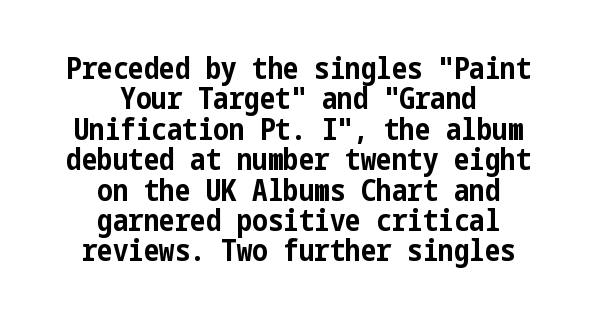
Q: Is the text bold? A: Yes.
Q: Is the text italic (slanted)? A: No, it is upright.
Q: Is the typeface a serif or a sans-serif typeface? A: Sans-serif.
Q: Is the text underlined? A: No.
Q: How is the paragraph aligned? A: Centered.
Q: Is the spacing between letters normal or unusually wide? A: Normal.
Q: Is the spacing between lines tight, normal or loose? A: Tight.
Q: Width (condensed, normal, or wide)? A: Condensed.
Q: Stroke contrast? A: Low.
Q: x-height? A: Medium.
